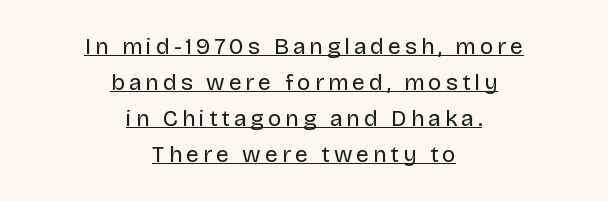
Q: Is the text bold? A: No.
Q: Is the text italic (slanted)? A: No, it is upright.
Q: Is the text underlined? A: Yes.
Q: How is the paragraph aligned? A: Centered.
Q: Is the spacing between lines tight, normal or loose? A: Normal.
